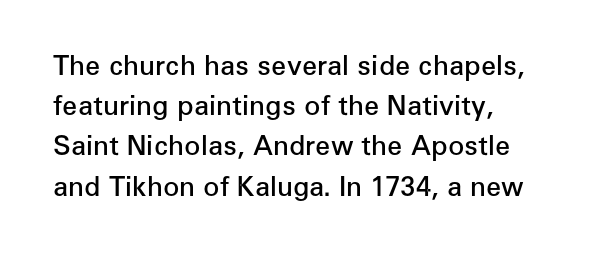
The paragraph has a hard left edge and a soft right edge. Nobody drew a line under any word here. Notice how descenders clear the ascenders below comfortably — that's standard leading. Its strokes are somewhat broadened, the hallmark of semibold type. The axis of the letterforms is exactly vertical. The letterforms sit shoulder to shoulder at normal distance.
